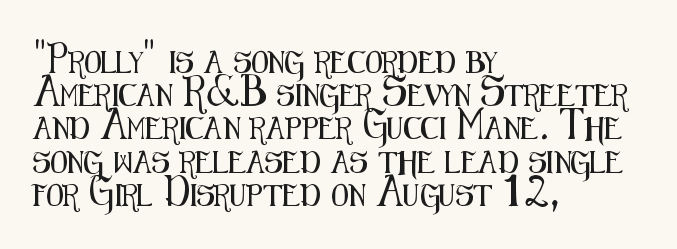
The image shows 22 px text type, upright; set left-aligned, normal line spacing (1.51x), normal letter spacing, not underlined.
